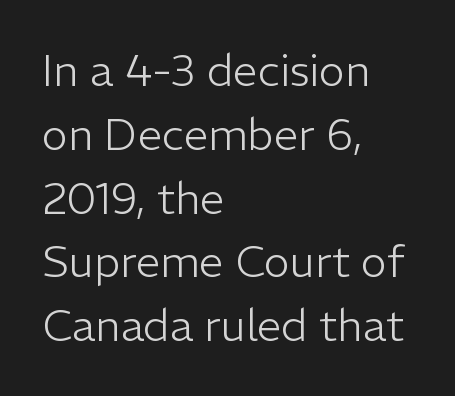
Descenders are the only things crossing below the line. This sample uses plain, unmodified letter spacing. Spacing verdict: proportional, widths tailored to each character. A typesetter would mark this as roman, not italic. In CSS terms this would be text-align: left.
